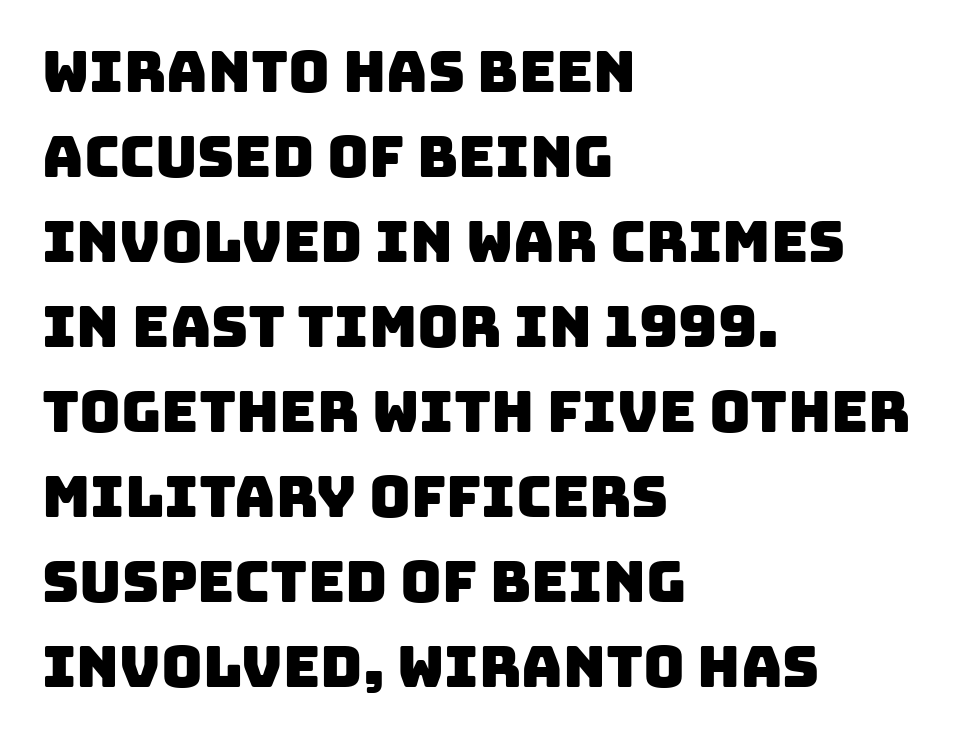
Character widths vary here, with narrow letters taking less room than wide ones. The string is rendered with underlining switched off. Inter-character spacing is left at the font's built-in metrics. A classic flush-left, rag-right setting is used for this passage. Leading: standard.
